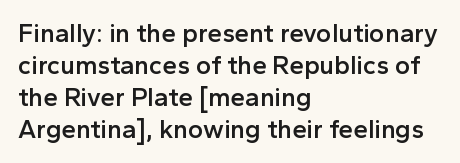
{"italic": "no", "bold": "semi", "underline": "no", "align": "left", "line_spacing_ratio": 1.23, "letter_spacing": "normal", "letter_spacing_em": 0.0, "glyph_px": 26}
